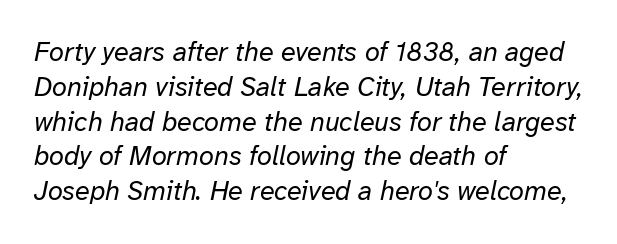
Characters are canted at an angle relative to the baseline's perpendicular. The lines in this sample share a left origin and differ only in where they stop. The letterforms sit shoulder to shoulder at normal distance. The weight would be labelled regular, book, light, or lighter still.
